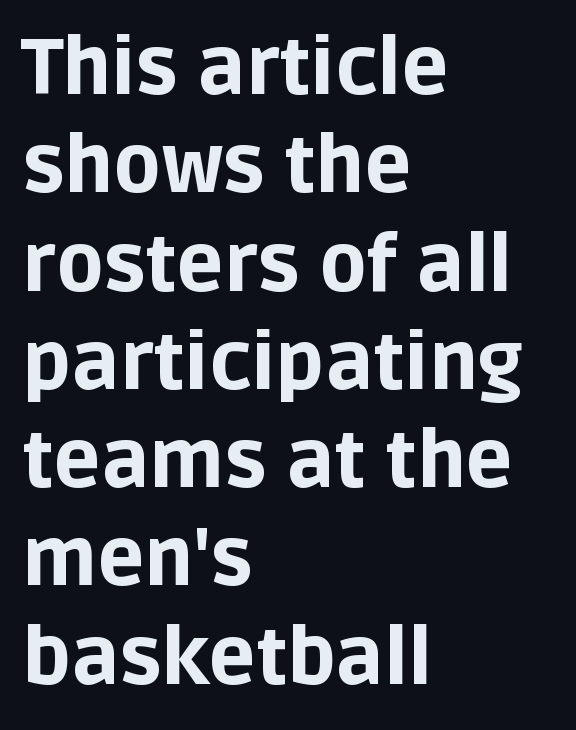
{"serif": "no", "italic": "no", "bold": "yes", "weight": "bold", "width": "normal", "stroke_contrast": "low", "x_height": "large", "monospaced": "no", "underline": "no", "align": "left", "line_spacing": "normal", "line_spacing_ratio": 1.26, "letter_spacing": "normal", "letter_spacing_em": 0.0, "glyph_px": 78}
